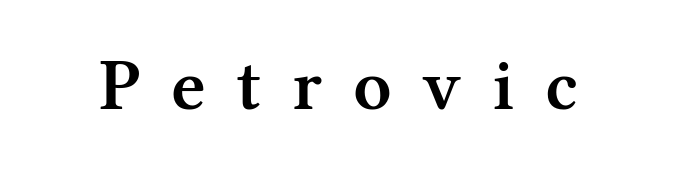
{"serif": "yes", "italic": "no", "bold": "semi", "weight": "semibold", "width": "normal", "stroke_contrast": "medium", "x_height": "medium", "monospaced": "no", "underline": "no", "letter_spacing": "wide", "letter_spacing_em": 0.41, "glyph_px": 75}
